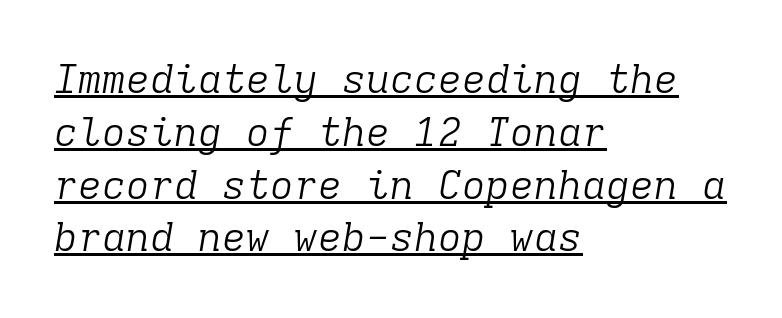
The face used here is monospaced, like something from a code editor. Compared with typical body copy, the letter spacing here is the same. The glyphs in this specimen are seriffed. If you measured baseline to baseline, you'd find a middling distance.
